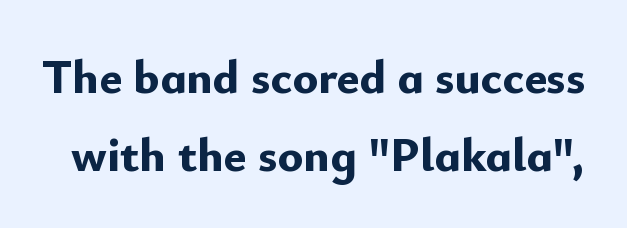
Q: Is the text bold? A: Yes.
Q: Is the text italic (slanted)? A: No, it is upright.
Q: Is the typeface a serif or a sans-serif typeface? A: Sans-serif.
Q: Is the text underlined? A: No.
Q: Is the spacing between letters normal or unusually wide? A: Normal.
Q: Is the spacing between lines tight, normal or loose? A: Normal.
Q: Width (condensed, normal, or wide)? A: Normal.
Q: Stroke contrast? A: Low.
Q: x-height? A: Small.
Q: Monospaced? A: No.
